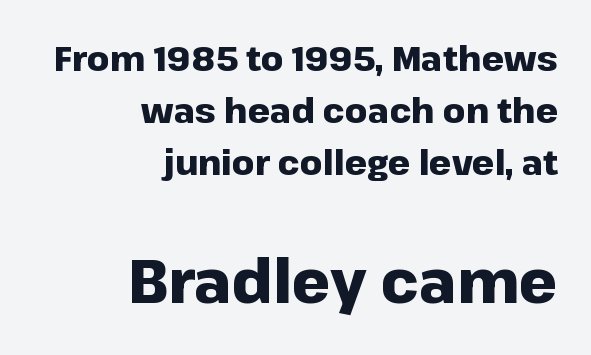
{"serif": "no", "italic": "no", "bold": "yes", "weight": "heavy", "width": "normal", "stroke_contrast": "low", "x_height": "medium", "monospaced": "no", "underline": "no", "align": "right", "line_spacing": "normal", "line_spacing_ratio": 1.48, "letter_spacing": "normal", "letter_spacing_em": 0.0, "larger_block": "second", "size_ratio": 1.74, "glyph_px": 61}
